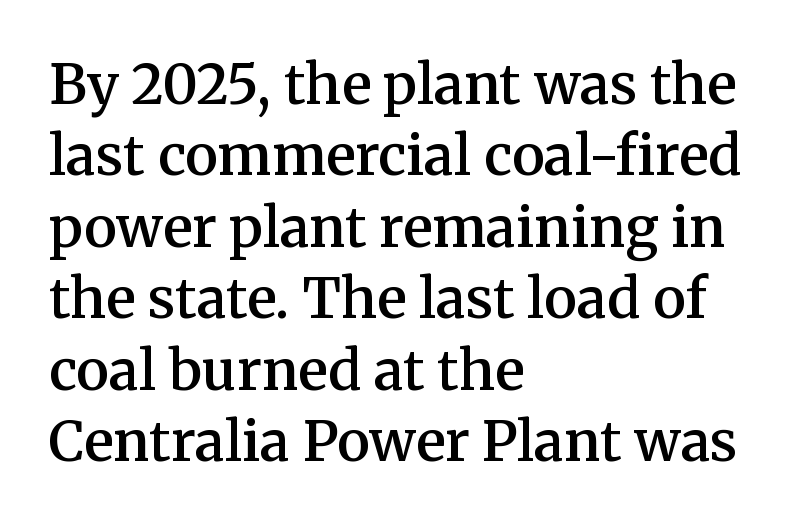
Q: Is the text bold? A: Semi-bold.
Q: Is the text italic (slanted)? A: No, it is upright.
Q: Is the typeface a serif or a sans-serif typeface? A: Serif.
Q: Is the text underlined? A: No.
Q: How is the paragraph aligned? A: Left-aligned.
Q: Is the spacing between letters normal or unusually wide? A: Normal.
Q: Is the spacing between lines tight, normal or loose? A: Normal.
Q: Width (condensed, normal, or wide)? A: Normal.
Q: Stroke contrast? A: Medium.
Q: x-height? A: Medium.
Q: Monospaced? A: No.
